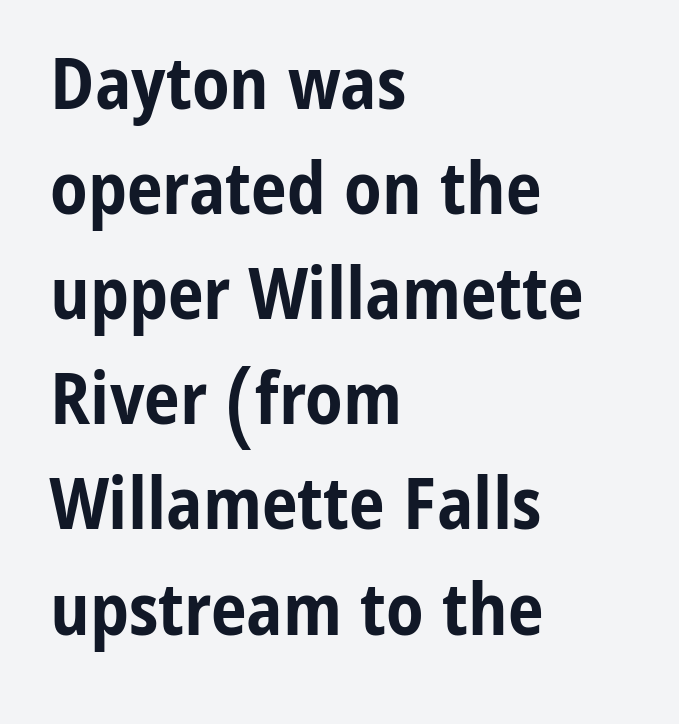
{"serif": "no", "italic": "no", "bold": "yes", "weight": "bold", "width": "condensed", "stroke_contrast": "low", "x_height": "medium", "monospaced": "no", "underline": "no", "align": "left", "line_spacing": "normal", "line_spacing_ratio": 1.46, "letter_spacing": "normal", "letter_spacing_em": 0.0, "glyph_px": 72}
